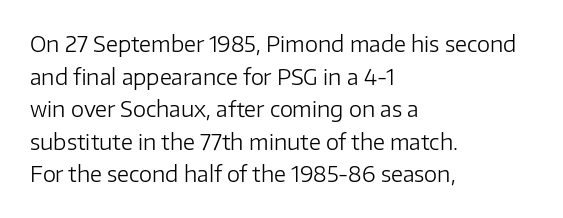
Q: Is the text bold? A: No.
Q: Is the text italic (slanted)? A: No, it is upright.
Q: Is the text underlined? A: No.
Q: How is the paragraph aligned? A: Left-aligned.
Q: Is the spacing between letters normal or unusually wide? A: Normal.
Q: Is the spacing between lines tight, normal or loose? A: Normal.
